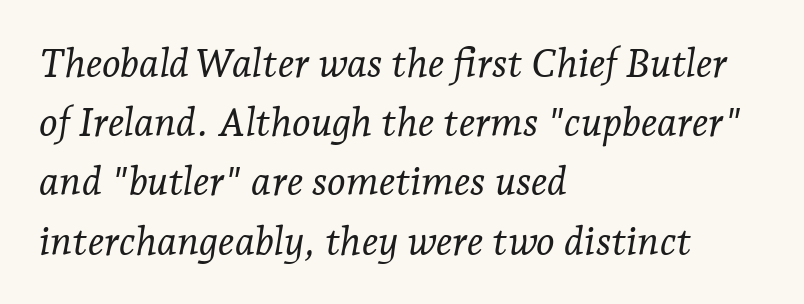
Each stroke keeps to a modest, everyday thickness or less. The passage shown leans; its letterforms are oblique. The lines are quadded left. This sample has the flowing, uneven cadence of proportional lettering. Underlining? Definitely not there.
